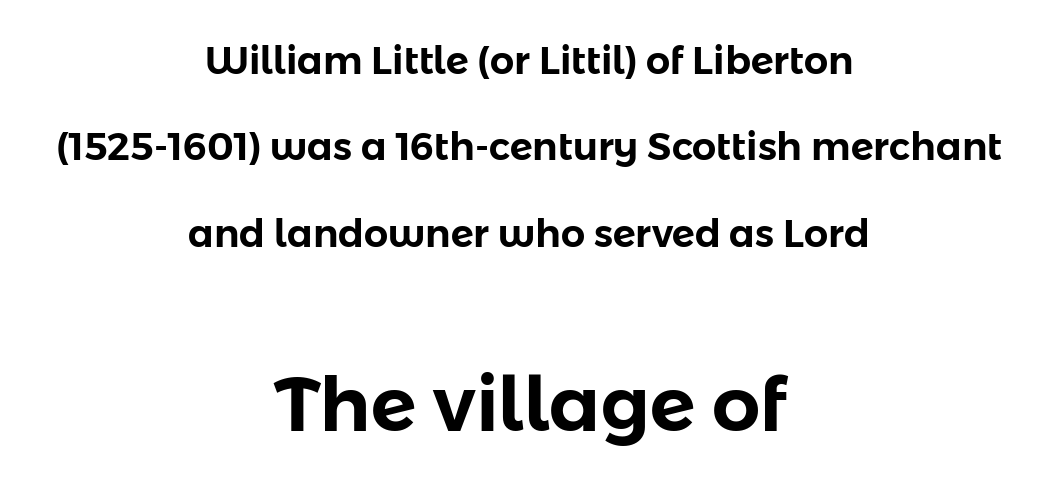
The image shows 76 px sans-serif type, upright; set centered, loose line spacing (2.27x), normal letter spacing, not underlined; the second (bottom) block is 2.0x larger; low stroke contrast and a medium x-height.
